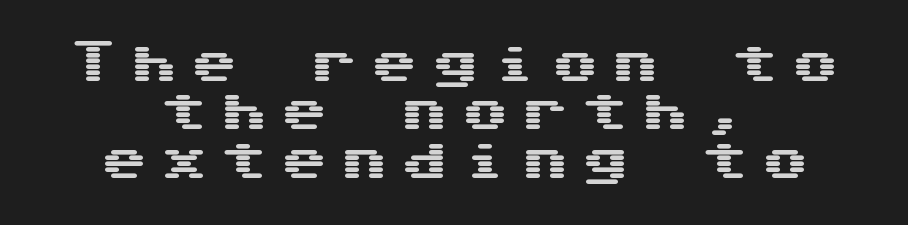
{"serif": "no", "italic": "no", "width": "wide", "stroke_contrast": "medium", "x_height": "medium", "underline": "no", "align": "center", "line_spacing": "tight", "line_spacing_ratio": 1.03, "letter_spacing": "wide", "letter_spacing_em": 0.28, "glyph_px": 47}
